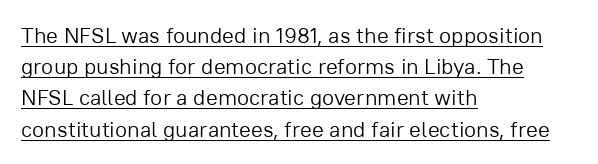
{"italic": "no", "bold": "no", "underline": "yes", "align": "left", "line_spacing": "normal", "line_spacing_ratio": 1.42, "letter_spacing": "normal", "letter_spacing_em": 0.0, "glyph_px": 22}
